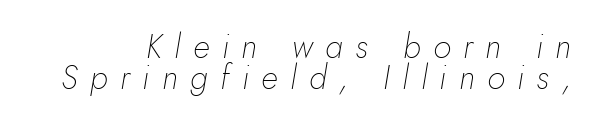
Rows of type sit shoulder to shoulder in the vertical direction. These lines are rendered in a variable-pitch font. Bare-footed words on every line. The typeface has the unassuming heft of standard copy or less.
